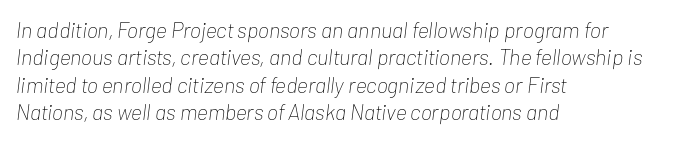
Q: Is the text bold? A: No.
Q: Is the text italic (slanted)? A: Yes, it leans right by about 7 degrees.
Q: Is the text underlined? A: No.
Q: How is the paragraph aligned? A: Left-aligned.
Q: Is the spacing between letters normal or unusually wide? A: Normal.
Q: Is the spacing between lines tight, normal or loose? A: Normal.
